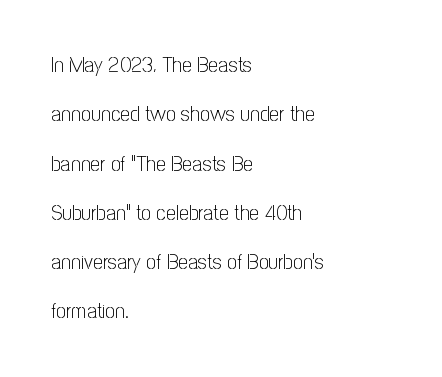
The image shows 22 px text type, upright; set left-aligned, loose line spacing (2.24x), normal letter spacing, not underlined.
